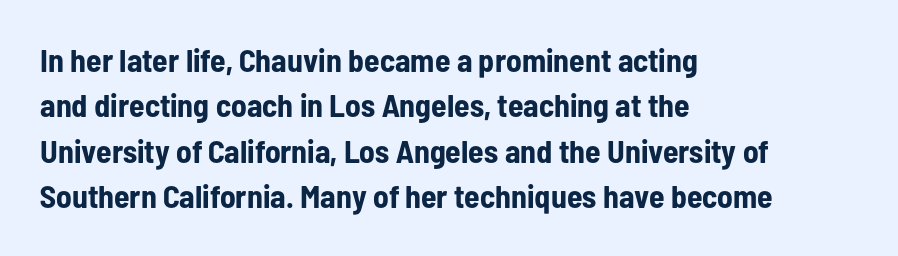
{"serif": "no", "italic": "no", "bold": "yes", "weight": "bold", "width": "condensed", "stroke_contrast": "low", "x_height": "medium", "monospaced": "no", "underline": "no", "align": "left", "line_spacing": "normal", "line_spacing_ratio": 1.42, "letter_spacing": "normal", "letter_spacing_em": 0.0, "glyph_px": 32}
